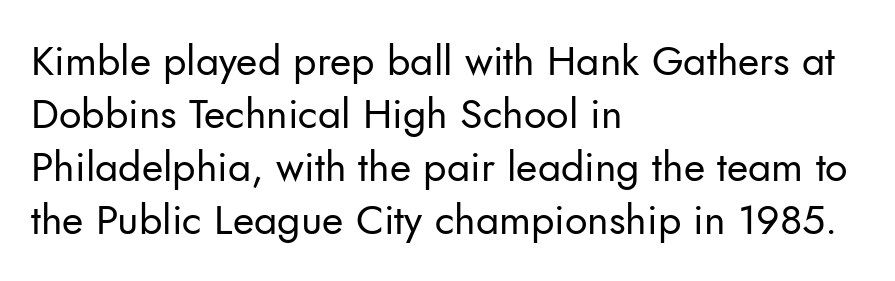
Underlining? Definitely not there. These lines are composed in type without serifs. Vertical strokes here are truly vertical. Leftover space on each line is placed entirely after the last word.
